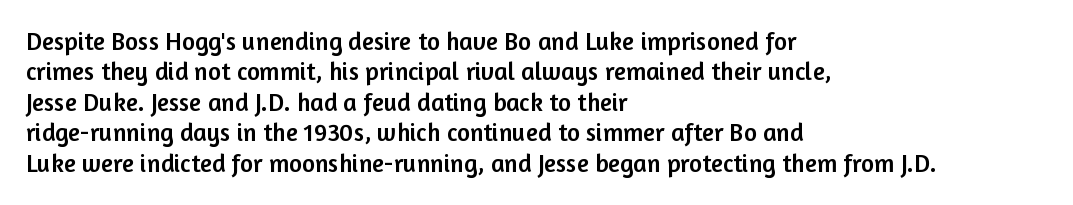
The typography opts for an upright posture over an oblique one. The letterforms sit shoulder to shoulder at normal distance. Compared with a centered layout, this one pins lines to the left instead. Descenders are the only things crossing below the line.
